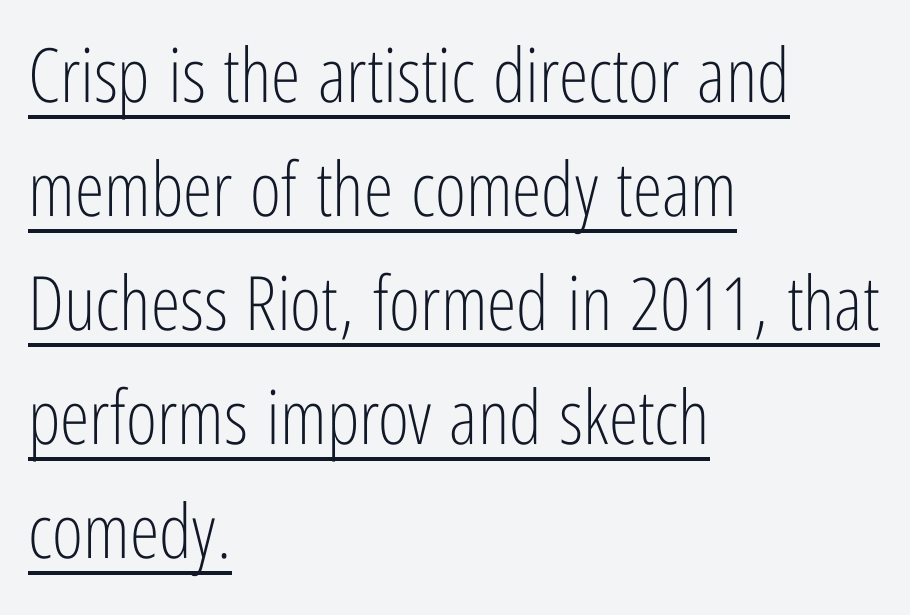
Successive baselines arrive at the customary interval. This is sans-serif lettering, the kind often seen on screens and signage. The setting favours the left margin, as ordinary paragraphs usually do. Is this a fixed-width face? No — the glyphs have proportional, varying widths. Caption: standard tracking, unaltered.
